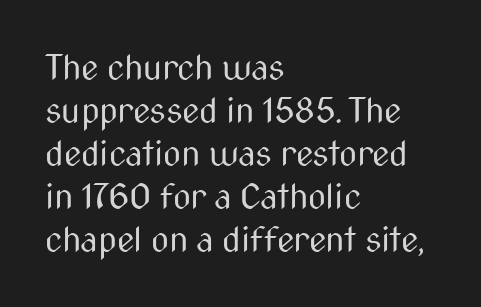
Q: Is the text bold? A: No.
Q: Is the text italic (slanted)? A: No, it is upright.
Q: Is the typeface a serif or a sans-serif typeface? A: Sans-serif.
Q: Is the text underlined? A: No.
Q: How is the paragraph aligned? A: Left-aligned.
Q: Is the spacing between letters normal or unusually wide? A: Normal.
Q: Width (condensed, normal, or wide)? A: Condensed.
Q: Stroke contrast? A: Medium.
Q: x-height? A: Medium.
Q: Monospaced? A: No.
